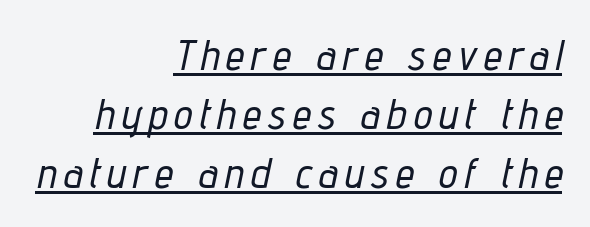
The image shows 42 px condensed type, italic (leaning right); set right-aligned, normal line spacing (1.4x), underlined; low stroke contrast and a medium x-height.
